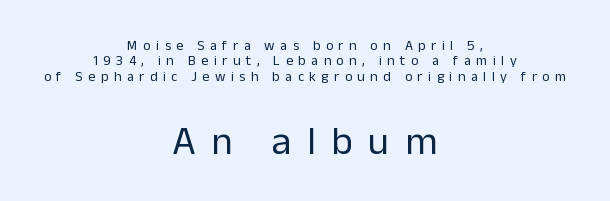
The image shows 40 px regular-weight sans-serif type, upright; set centered, tight line spacing (1.1x), unusually wide letter spacing (+0.39 em), not underlined; the second (bottom) block is 2.86x larger; low stroke contrast and a medium x-height.
